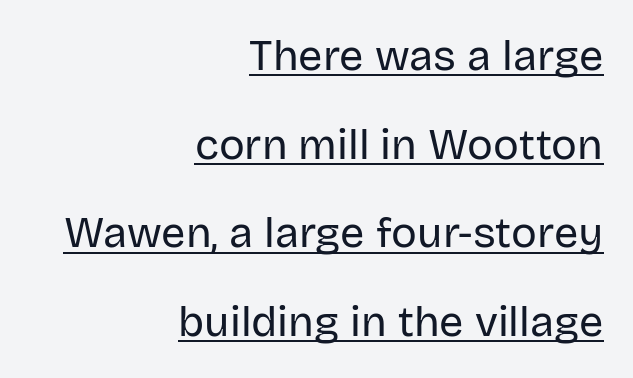
{"serif": "no", "italic": "no", "bold": "no", "weight": "regular", "width": "normal", "stroke_contrast": "low", "x_height": "large", "monospaced": "no", "underline": "yes", "align": "right", "line_spacing": "loose", "line_spacing_ratio": 2.06, "letter_spacing": "normal", "letter_spacing_em": 0.0, "glyph_px": 43}
